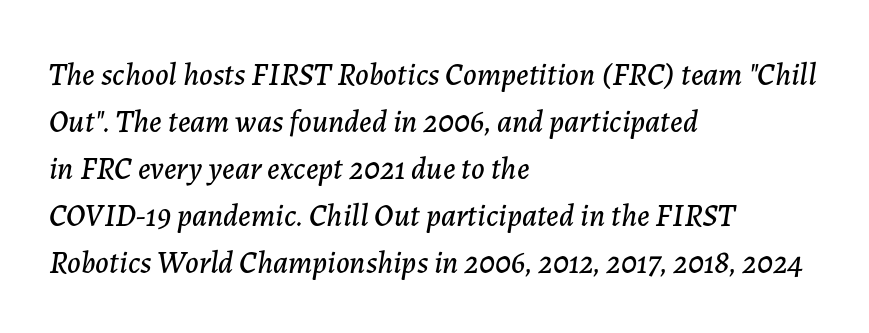
Q: Is the text italic (slanted)? A: Yes, it leans right by about 7 degrees.
Q: Is the text underlined? A: No.
Q: How is the paragraph aligned? A: Left-aligned.
Q: Is the spacing between letters normal or unusually wide? A: Normal.
Q: Is the spacing between lines tight, normal or loose? A: Normal.
Q: Width (condensed, normal, or wide)? A: Normal.
Q: Stroke contrast? A: Low.
Q: x-height? A: Medium.
Q: Monospaced? A: No.
